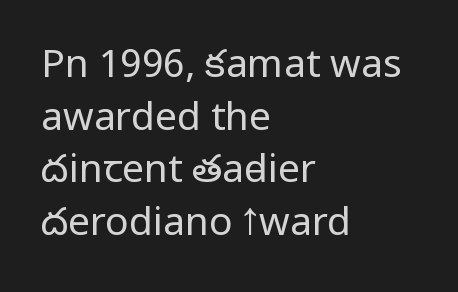
The image shows 39 px regular-weight, condensed sans-serif type, upright; set left-aligned, normal line spacing (1.35x), normal letter spacing, not underlined; low stroke contrast and a large x-height.
